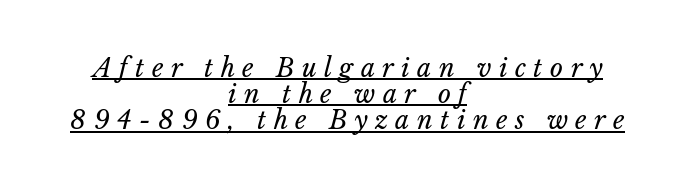
Q: Is the text bold? A: No.
Q: Is the text italic (slanted)? A: Yes, it leans right by about 14 degrees.
Q: Is the text underlined? A: Yes.
Q: How is the paragraph aligned? A: Centered.
Q: Is the spacing between letters normal or unusually wide? A: Unusually wide.
Q: Is the spacing between lines tight, normal or loose? A: Tight.
